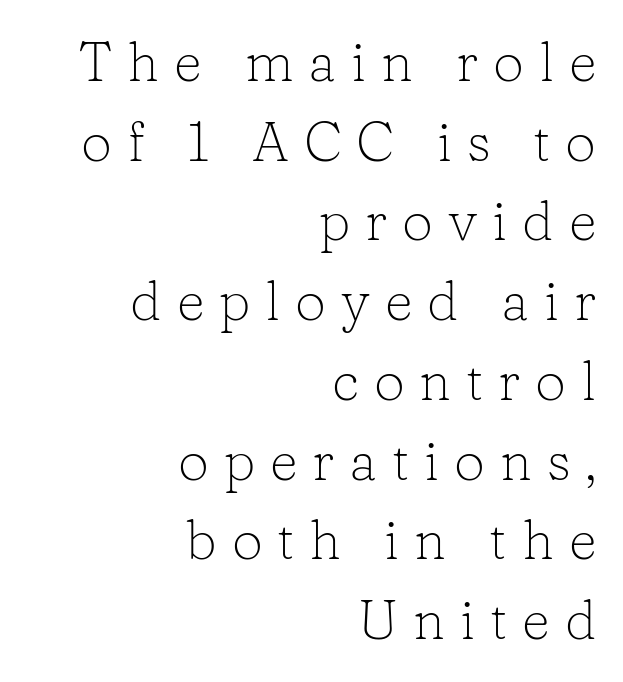
Weight: in the light-to-regular range. Between one letter and the next there's a generous, obvious gap. One-word summary of the alignment: right. Summary of vertical rhythm: regular, with standard interline spacing.
